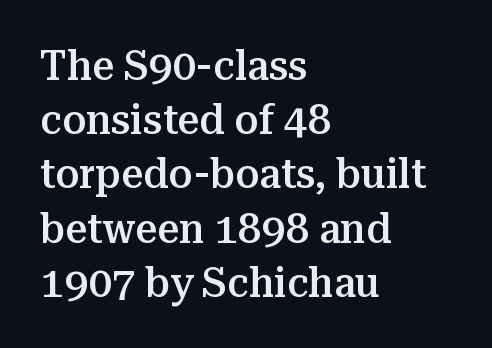
The image shows 43 px semibold serif type, upright; set left-aligned, normal line spacing (1.26x), normal letter spacing, not underlined; medium stroke contrast and a medium x-height.
